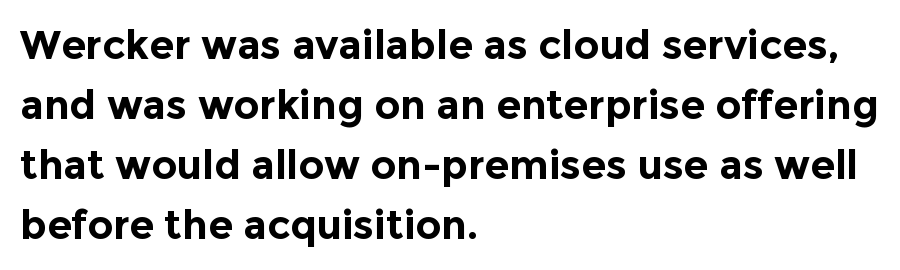
{"serif": "no", "italic": "no", "bold": "yes", "weight": "bold", "width": "normal", "x_height": "medium", "monospaced": "no", "underline": "no", "align": "left", "line_spacing": "normal", "line_spacing_ratio": 1.5, "letter_spacing": "normal", "letter_spacing_em": 0.0, "glyph_px": 40}
